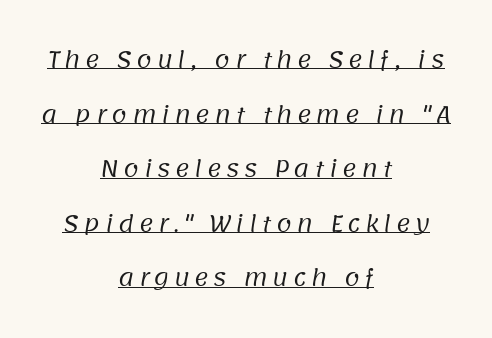
{"bold": "no", "underline": "yes", "align": "center", "line_spacing": "loose", "line_spacing_ratio": 2.48, "letter_spacing": "wide", "letter_spacing_em": 0.21, "glyph_px": 22}
